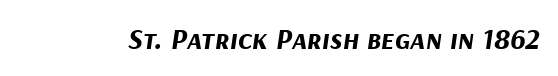
{"italic": "yes", "lean": "right", "slant_degrees": 9, "bold": "yes", "weight": "bold", "width": "normal", "stroke_contrast": "medium", "x_height": "medium", "monospaced": "no", "underline": "no", "letter_spacing": "normal", "letter_spacing_em": 0.0, "glyph_px": 30}
